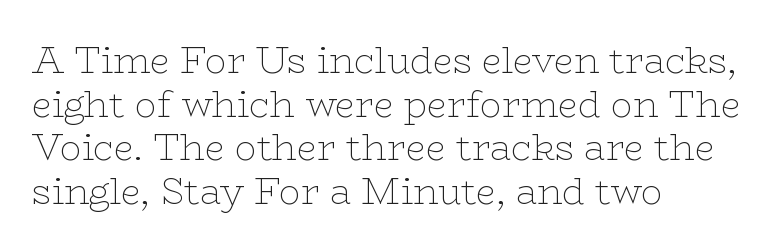
Leftover space on each line is placed entirely after the last word. Ordinary non-slanted type is in use. Varying glyph widths throughout — classic text-font behaviour. Is the type heavy? It reads as light-to-regular instead.
